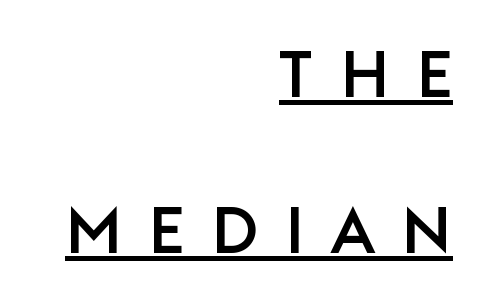
{"serif": "no", "italic": "no", "width": "normal", "stroke_contrast": "low", "x_height": "large", "monospaced": "no", "underline": "yes", "align": "right", "line_spacing": "loose", "line_spacing_ratio": 2.4, "letter_spacing": "wide", "letter_spacing_em": 0.41, "glyph_px": 65}
